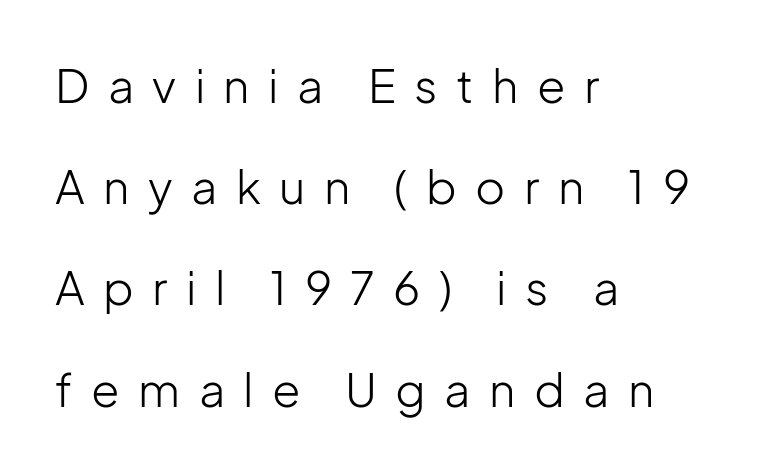
The image shows 46 px light sans-serif type, upright; set left-aligned, loose line spacing (2.2x), unusually wide letter spacing (+0.4 em), not underlined; low stroke contrast and a medium x-height.
